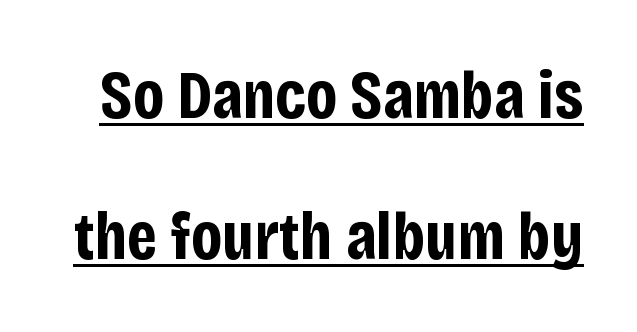
The image shows 68 px bold, condensed sans-serif type, upright; set loose line spacing (2.07x), normal letter spacing, underlined; low stroke contrast and a large x-height.
